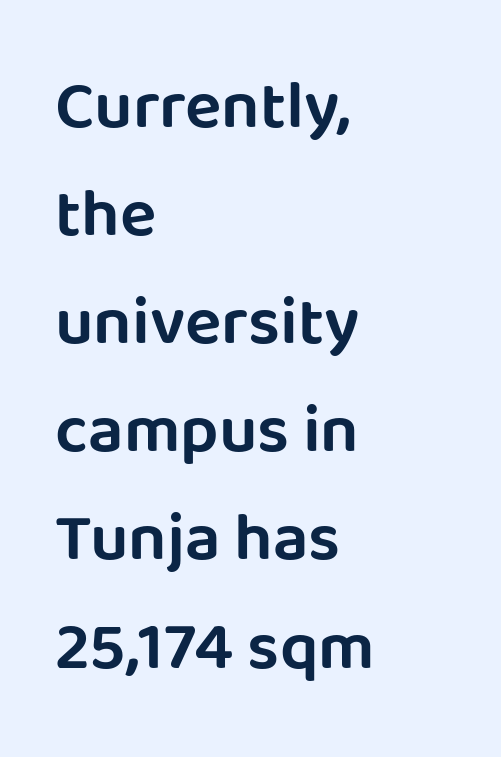
Q: Is the text italic (slanted)? A: No, it is upright.
Q: Is the typeface a serif or a sans-serif typeface? A: Sans-serif.
Q: Is the text underlined? A: No.
Q: How is the paragraph aligned? A: Left-aligned.
Q: Is the spacing between letters normal or unusually wide? A: Normal.
Q: Is the spacing between lines tight, normal or loose? A: Normal.
Q: Width (condensed, normal, or wide)? A: Normal.
Q: Stroke contrast? A: Low.
Q: x-height? A: Large.
Q: Monospaced? A: No.
